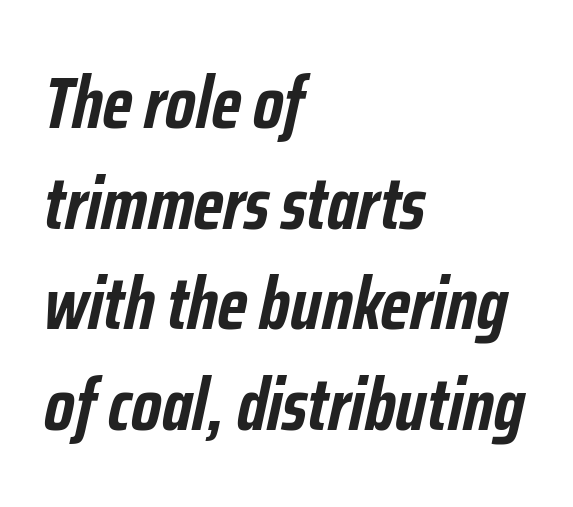
{"italic": "yes", "lean": "right", "slant_degrees": 12, "bold": "yes", "weight": "semibold", "width": "condensed", "stroke_contrast": "low", "x_height": "medium", "monospaced": "no", "underline": "no", "align": "left", "line_spacing": "normal", "line_spacing_ratio": 1.36, "letter_spacing": "normal", "letter_spacing_em": 0.0, "glyph_px": 74}
